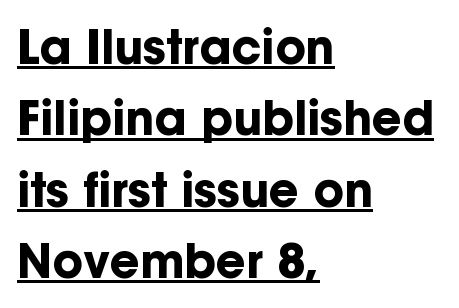
Q: Is the text bold? A: Yes.
Q: Is the text italic (slanted)? A: No, it is upright.
Q: Is the typeface a serif or a sans-serif typeface? A: Sans-serif.
Q: Is the text underlined? A: Yes.
Q: How is the paragraph aligned? A: Left-aligned.
Q: Is the spacing between letters normal or unusually wide? A: Normal.
Q: Is the spacing between lines tight, normal or loose? A: Normal.
Q: Width (condensed, normal, or wide)? A: Normal.
Q: Stroke contrast? A: Low.
Q: x-height? A: Medium.
Q: Monospaced? A: No.
